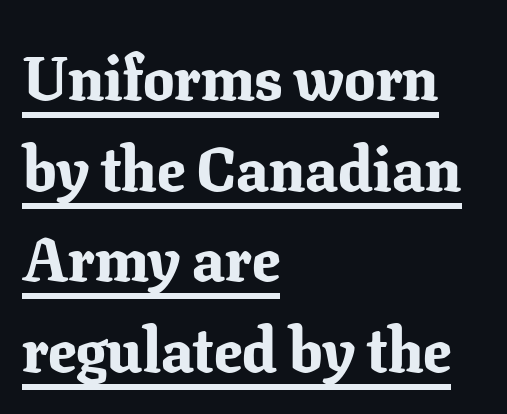
Letterform terminals end in serifs throughout the passage. Reading down the block, your eye returns to a fixed left position each line. The line texture is even and compact thanks to regular tracking. This sample has the flowing, uneven cadence of proportional lettering. The type sits square on the baseline with zero lean.
